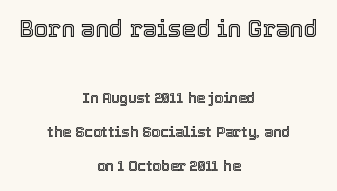
Q: Is the text italic (slanted)? A: No, it is upright.
Q: Is the text underlined? A: No.
Q: How is the paragraph aligned? A: Centered.
Q: Is the spacing between letters normal or unusually wide? A: Normal.
Q: Is the spacing between lines tight, normal or loose? A: Loose.
Q: Which block of text is set in a larger size, the first (top) or the second (bottom)? A: The first (top) one.
